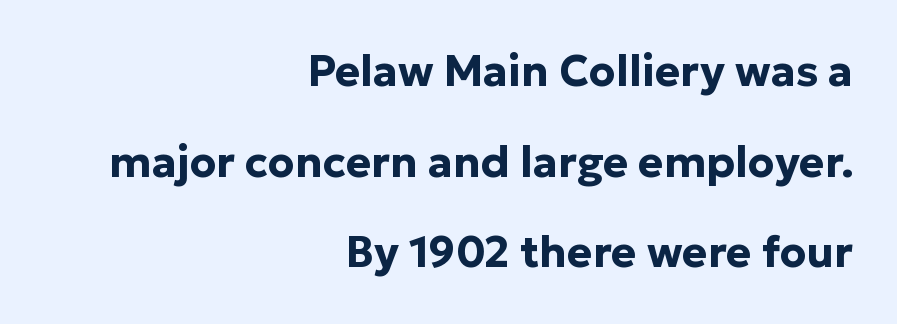
Q: Is the text bold? A: Yes.
Q: Is the text italic (slanted)? A: No, it is upright.
Q: Is the typeface a serif or a sans-serif typeface? A: Sans-serif.
Q: Is the text underlined? A: No.
Q: How is the paragraph aligned? A: Right-aligned.
Q: Is the spacing between letters normal or unusually wide? A: Normal.
Q: Is the spacing between lines tight, normal or loose? A: Loose.
Q: Width (condensed, normal, or wide)? A: Normal.
Q: Stroke contrast? A: Low.
Q: x-height? A: Medium.
Q: Monospaced? A: No.
